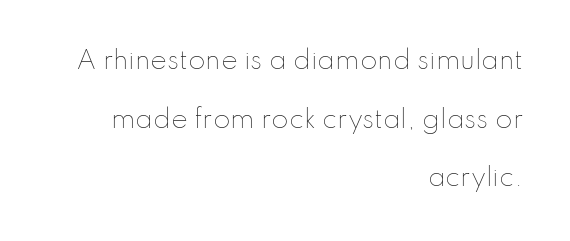
The image shows 25 px text type, upright; set right-aligned, loose line spacing (2.35x), normal letter spacing, not underlined.
